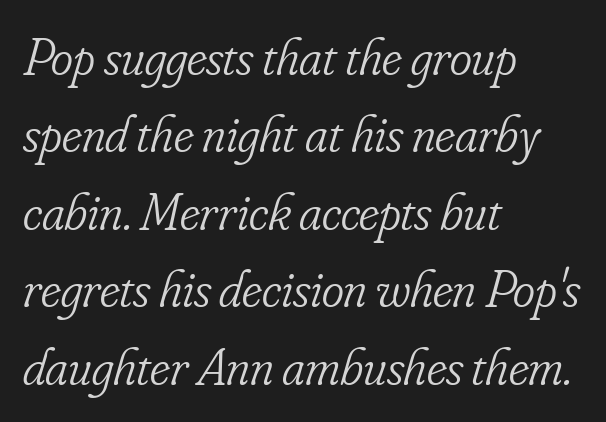
Weight: regular or lighter. The rendering keeps characters at their native spacing. Is there much room between lines? A standard amount, neither cramped nor airy. Honestly, there is no underline to notice here at all. All the whitespace from short lines collects on the right. Compared with ordinary roman type, these characters are visibly tilted.
